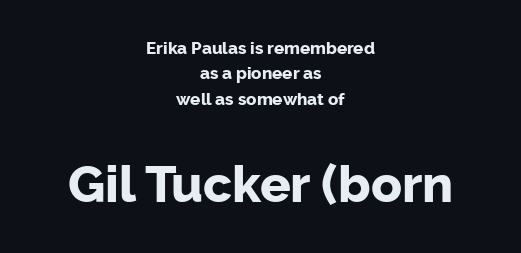
The image shows 51 px bold sans-serif type, upright; set centered, normal line spacing (1.49x), normal letter spacing, not underlined; the second (bottom) block is 3.0x larger; low stroke contrast and a medium x-height.
